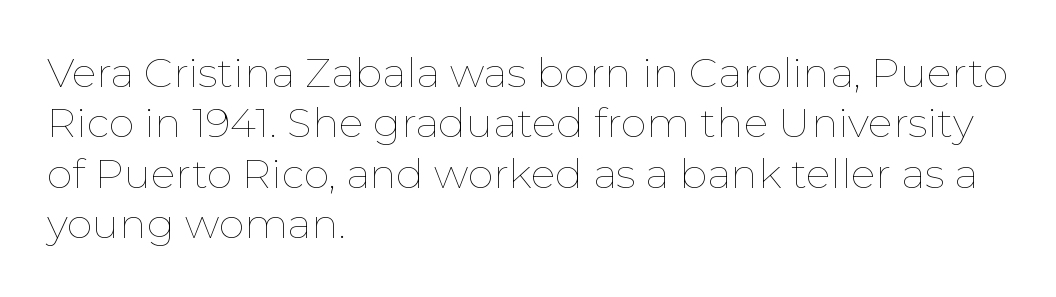
The image shows 41 px thin type, upright; set left-aligned, line spacing 1.23x, normal letter spacing, not underlined; low stroke contrast and a medium x-height.
